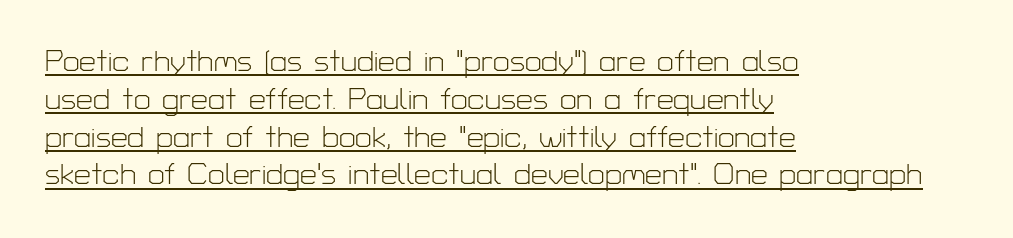
{"serif": "no", "italic": "no", "bold": "no", "weight": "light", "width": "normal", "stroke_contrast": "low", "x_height": "medium", "monospaced": "no", "underline": "yes", "align": "left", "line_spacing": "normal", "line_spacing_ratio": 1.26, "letter_spacing": "normal", "letter_spacing_em": 0.0, "glyph_px": 30}
